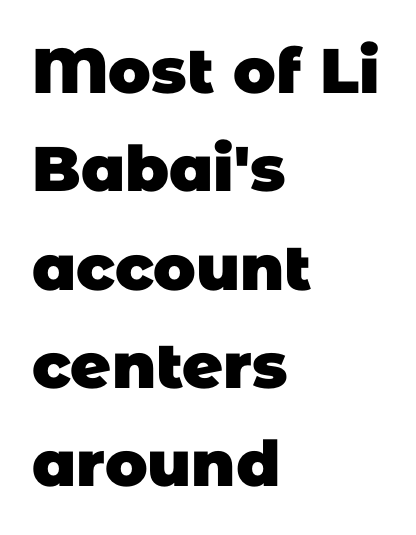
The image shows 63 px heavy sans-serif type; set left-aligned, normal line spacing (1.56x), normal letter spacing, not underlined; low stroke contrast and a large x-height.
